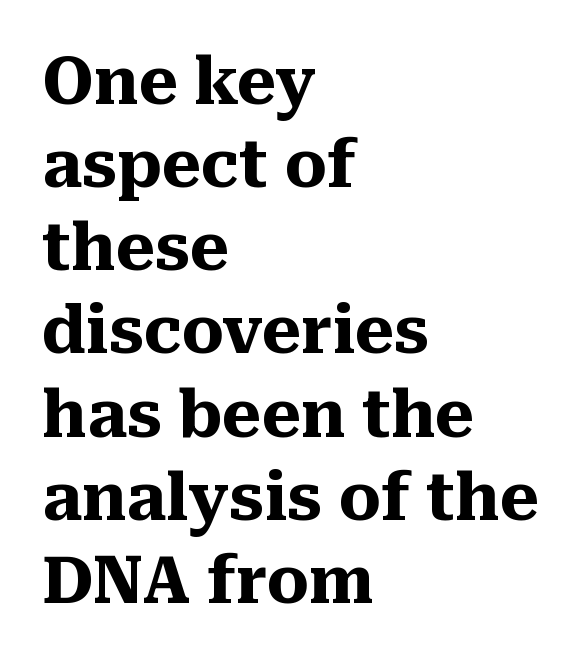
The image shows 66 px heavy serif type, upright; set left-aligned, normal line spacing (1.26x), normal letter spacing, not underlined; medium stroke contrast and a medium x-height.
